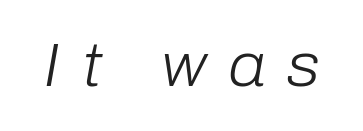
Q: Is the text bold? A: No.
Q: Is the text italic (slanted)? A: Yes, it leans right by about 10 degrees.
Q: Is the text underlined? A: No.
Q: Is the spacing between letters normal or unusually wide? A: Unusually wide.
Q: Width (condensed, normal, or wide)? A: Normal.
Q: Stroke contrast? A: Low.
Q: x-height? A: Medium.
Q: Monospaced? A: No.
